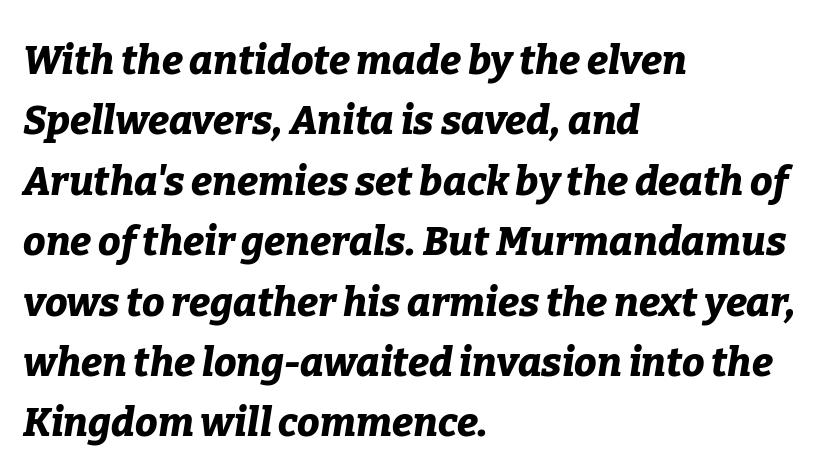
Honestly, there is no underline to notice here at all. Stroke thickness is high; the sample reads as a true bold. Layout note: lines flush left. The letters advance in unequal steps, a hallmark of proportional type. How are the letters spaced? Ordinarily, with no added tracking. There's an unmistakable incline to the writing here.
